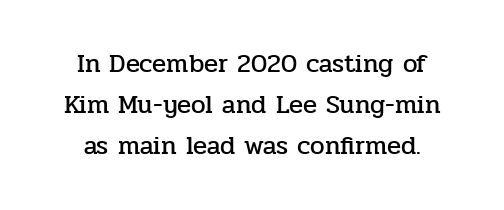
{"italic": "no", "underline": "no", "align": "center", "line_spacing": "normal", "line_spacing_ratio": 1.58, "letter_spacing": "normal", "letter_spacing_em": 0.0, "glyph_px": 26}
